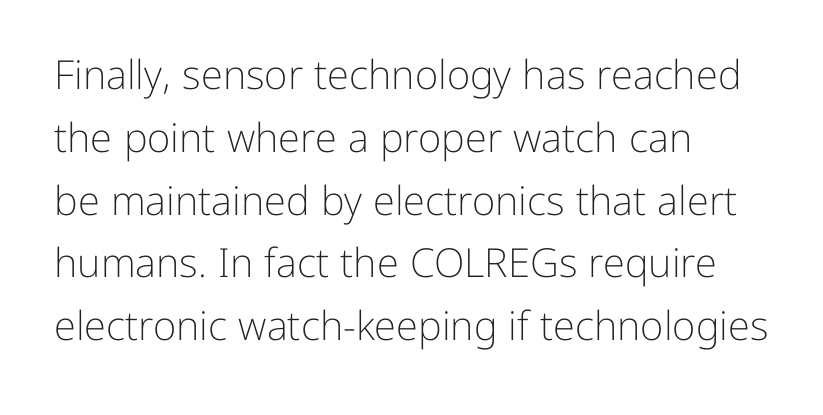
{"serif": "no", "italic": "no", "bold": "no", "weight": "light", "width": "normal", "stroke_contrast": "low", "x_height": "medium", "monospaced": "no", "underline": "no", "align": "left", "line_spacing": "normal", "line_spacing_ratio": 1.57, "letter_spacing": "normal", "letter_spacing_em": 0.0, "glyph_px": 40}
